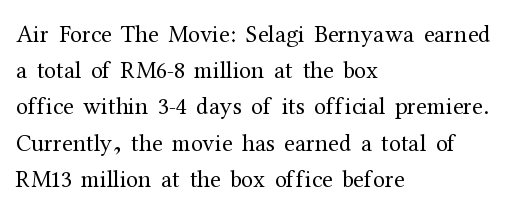
Default kerning and tracking; the words read as compact shapes. Tall strokes in this sample are plumb rather than angled. This rendering uses left alignment, leaving the right contour irregular. Students, observe: this is what conventionally led text looks like. Each stroke keeps to a modest, everyday thickness or less. Honestly, there is no underline to notice here at all.
